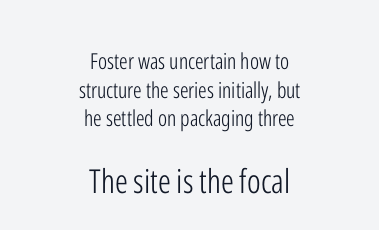
Q: Is the text bold? A: No.
Q: Is the text italic (slanted)? A: No, it is upright.
Q: Is the typeface a serif or a sans-serif typeface? A: Sans-serif.
Q: Is the text underlined? A: No.
Q: How is the paragraph aligned? A: Centered.
Q: Is the spacing between letters normal or unusually wide? A: Normal.
Q: Is the spacing between lines tight, normal or loose? A: Normal.
Q: Which block of text is set in a larger size, the first (top) or the second (bottom)? A: The second (bottom) one.
Q: Width (condensed, normal, or wide)? A: Condensed.
Q: Stroke contrast? A: Low.
Q: x-height? A: Medium.
Q: Monospaced? A: No.
